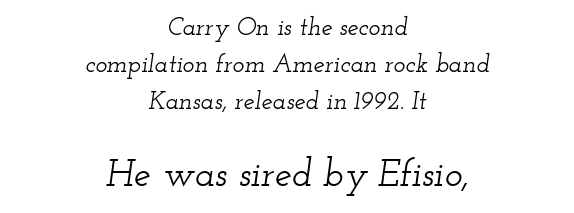
This sample has the flowing, uneven cadence of proportional lettering. Is the type slanted? Yes — the strokes lean at a clear angle. Each letter's strokes conclude with small projecting serifs. In this sample the second text group is rendered at the bigger scale. Lines of text with bare space underneath. Look at the tracking — it's just the regular setting, nothing added.
